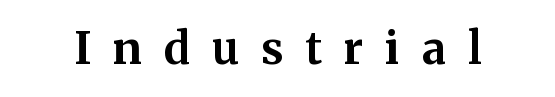
The image shows 44 px bold serif type, upright; set unusually wide letter spacing (+0.5 em), not underlined; medium stroke contrast and a medium x-height.
